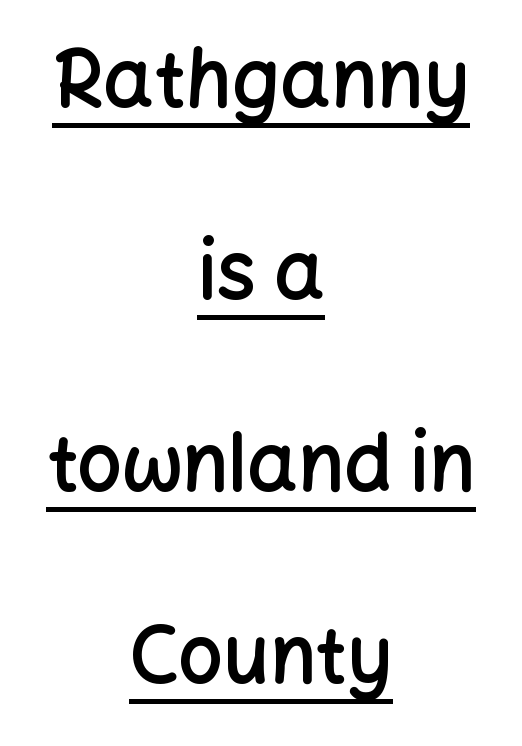
Q: Is the text bold? A: Semi-bold.
Q: Is the text italic (slanted)? A: No, it is upright.
Q: Is the typeface a serif or a sans-serif typeface? A: Sans-serif.
Q: Is the text underlined? A: Yes.
Q: How is the paragraph aligned? A: Centered.
Q: Is the spacing between letters normal or unusually wide? A: Normal.
Q: Is the spacing between lines tight, normal or loose? A: Loose.
Q: Width (condensed, normal, or wide)? A: Normal.
Q: Stroke contrast? A: Low.
Q: x-height? A: Medium.
Q: Monospaced? A: No.
